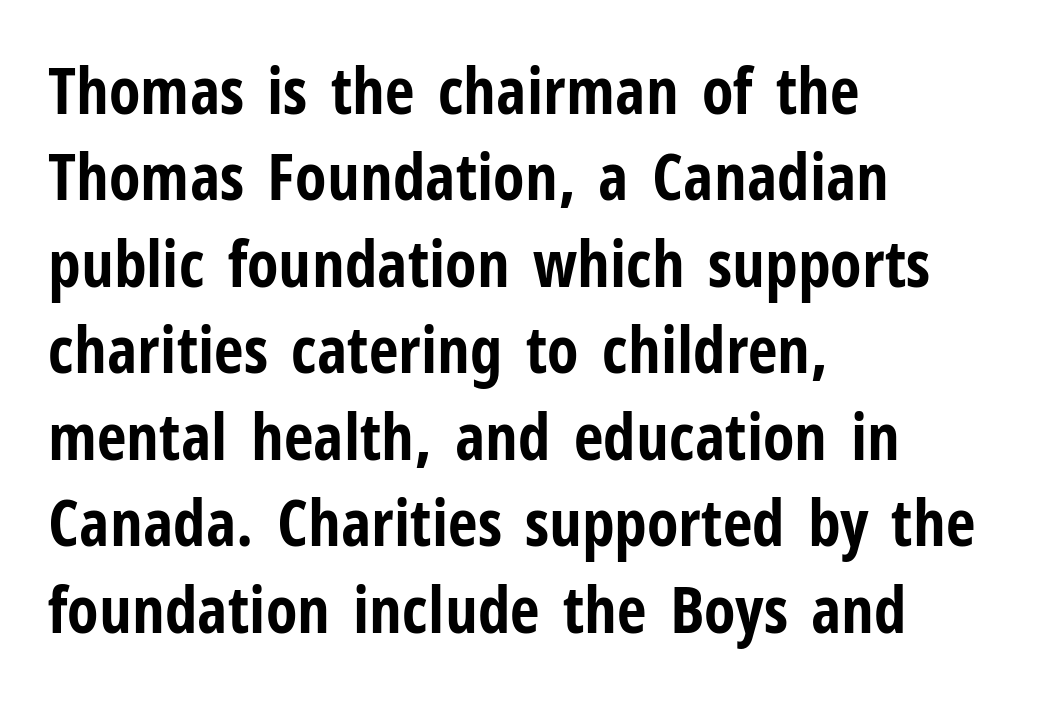
Q: Is the text bold? A: Yes.
Q: Is the text italic (slanted)? A: No, it is upright.
Q: Is the typeface a serif or a sans-serif typeface? A: Sans-serif.
Q: Is the text underlined? A: No.
Q: How is the paragraph aligned? A: Left-aligned.
Q: Is the spacing between letters normal or unusually wide? A: Normal.
Q: Is the spacing between lines tight, normal or loose? A: Normal.
Q: Width (condensed, normal, or wide)? A: Condensed.
Q: Stroke contrast? A: Low.
Q: x-height? A: Medium.
Q: Monospaced? A: No.
